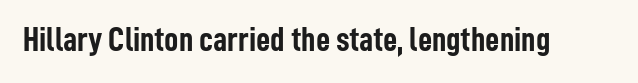
The image shows 35 px semibold, condensed sans-serif type, upright; set normal letter spacing, not underlined; low stroke contrast and a medium x-height.
